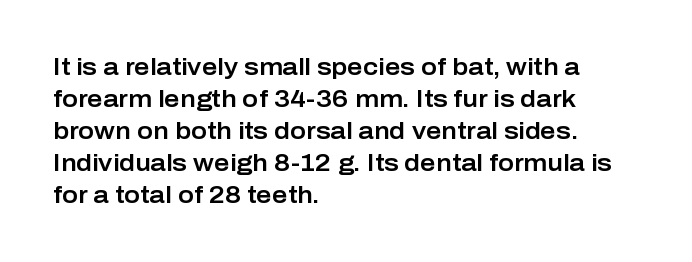
The image shows 24 px text type, upright; set left-aligned, normal line spacing (1.33x), normal letter spacing, not underlined.
